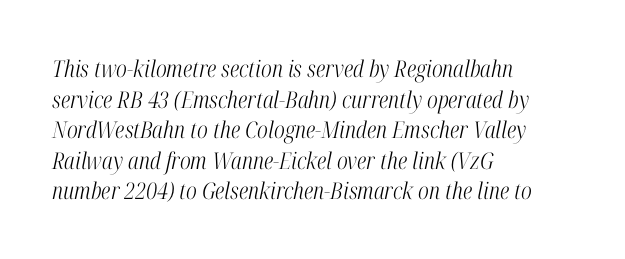
The image shows 23 px text type, italic (leaning right); set left-aligned, normal line spacing (1.33x), normal letter spacing, not underlined.
